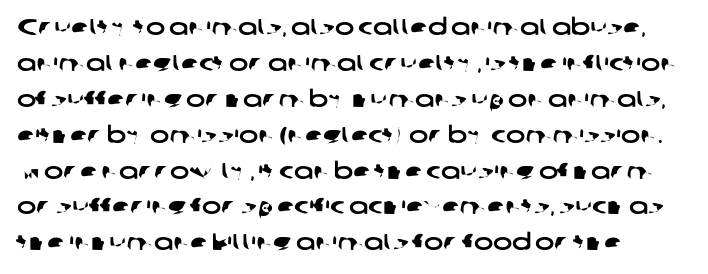
The lines sit at an ordinary, default distance from one another. The space beneath each line is pristine and unruled. These lines are set flush left with a ragged right edge. Does extra space separate the letters? No, they use regular spacing.
